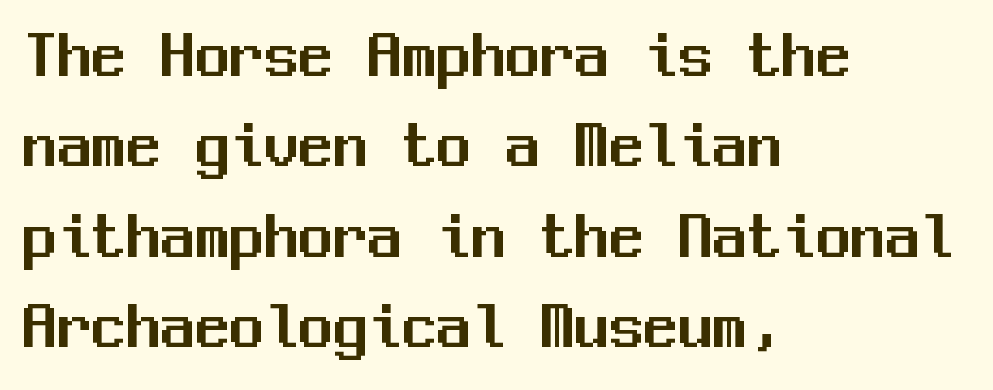
Unlike italic type, these characters show no tilt at all. A student would call this left alignment; a typographer would say flush left, rag right. Does the leading feel generous? No, just average. Looks like terminal output: every glyph gets an equal slot.
